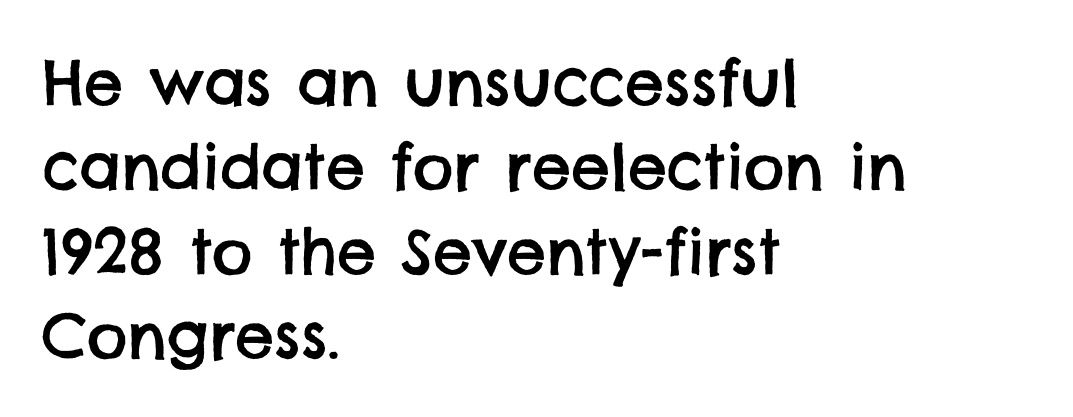
The image shows 62 px sans-serif type; set left-aligned, normal line spacing (1.36x), normal letter spacing, not underlined; low stroke contrast and a large x-height.
